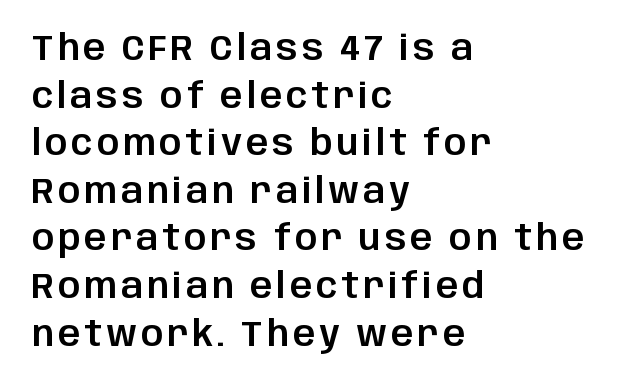
Q: Is the text italic (slanted)? A: No, it is upright.
Q: Is the typeface a serif or a sans-serif typeface? A: Sans-serif.
Q: Is the text underlined? A: No.
Q: How is the paragraph aligned? A: Left-aligned.
Q: Is the spacing between lines tight, normal or loose? A: Normal.
Q: Width (condensed, normal, or wide)? A: Normal.
Q: Stroke contrast? A: Low.
Q: x-height? A: Large.
Q: Monospaced? A: No.
